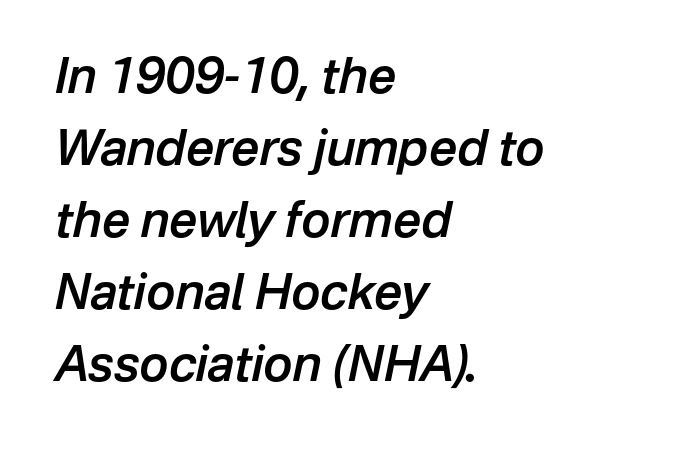
{"italic": "yes", "lean": "right", "slant_degrees": 12, "bold": "semi", "weight": "semibold", "width": "normal", "stroke_contrast": "low", "x_height": "medium", "monospaced": "no", "underline": "no", "align": "left", "line_spacing": "normal", "line_spacing_ratio": 1.47, "letter_spacing": "normal", "letter_spacing_em": 0.0, "glyph_px": 49}
